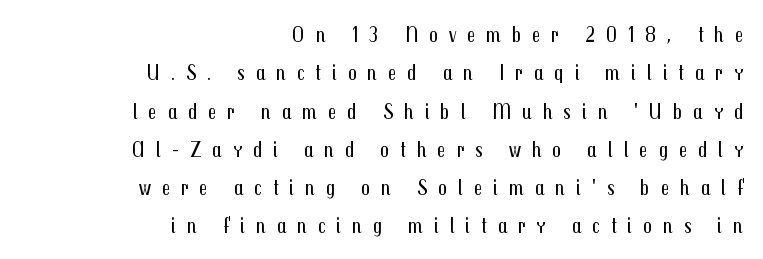
The image shows 22 px text type, upright; set right-aligned, line spacing 1.74x, unusually wide letter spacing (+0.49 em), not underlined.
